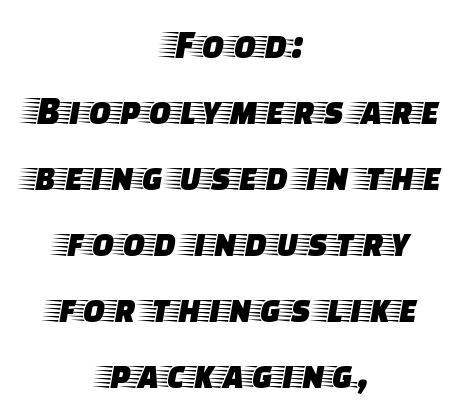
{"serif": "yes", "width": "wide", "stroke_contrast": "low", "x_height": "large", "monospaced": "no", "underline": "no", "align": "center", "line_spacing": "normal", "line_spacing_ratio": 1.61, "letter_spacing": "normal", "letter_spacing_em": 0.0, "glyph_px": 41}
